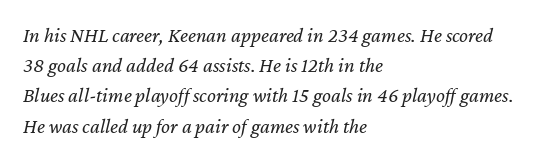
The whole block is typeset with a tilt. Each stroke keeps to a modest, everyday thickness or less. Characters follow at the spacing the type designer built in. This sample keeps an unexceptional amount of space between lines. Beneath every word, the page is bare.
